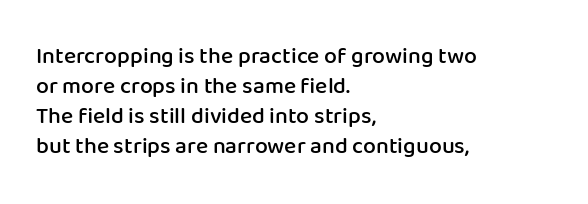
Q: Is the text bold? A: Semi-bold.
Q: Is the text italic (slanted)? A: No, it is upright.
Q: Is the text underlined? A: No.
Q: How is the paragraph aligned? A: Left-aligned.
Q: Is the spacing between letters normal or unusually wide? A: Normal.
Q: Is the spacing between lines tight, normal or loose? A: Normal.
